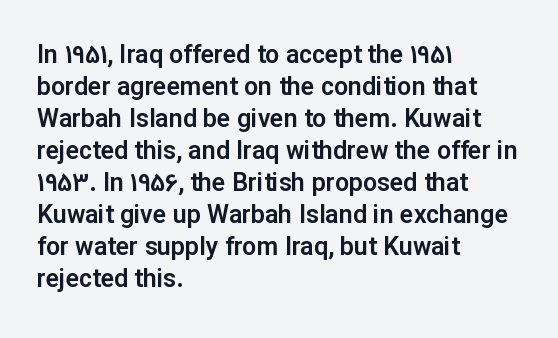
The image shows 25 px text type, upright; set left-aligned, normal line spacing (1.28x), normal letter spacing, not underlined.
